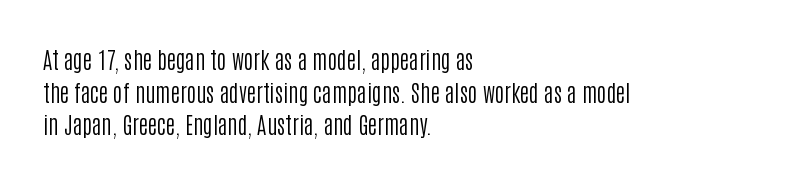
The image shows 23 px text type, upright; set left-aligned, normal line spacing (1.42x), normal letter spacing, not underlined.
